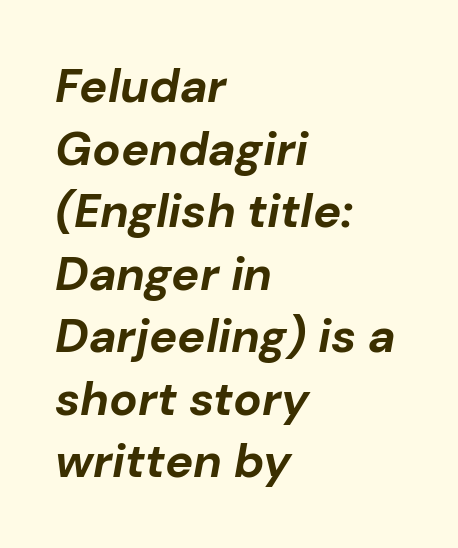
Q: Is the text bold? A: Yes.
Q: Is the text italic (slanted)? A: Yes, it leans right by about 10 degrees.
Q: Is the text underlined? A: No.
Q: How is the paragraph aligned? A: Left-aligned.
Q: Is the spacing between letters normal or unusually wide? A: Normal.
Q: Is the spacing between lines tight, normal or loose? A: Normal.
Q: Width (condensed, normal, or wide)? A: Normal.
Q: Stroke contrast? A: Low.
Q: x-height? A: Medium.
Q: Monospaced? A: No.
